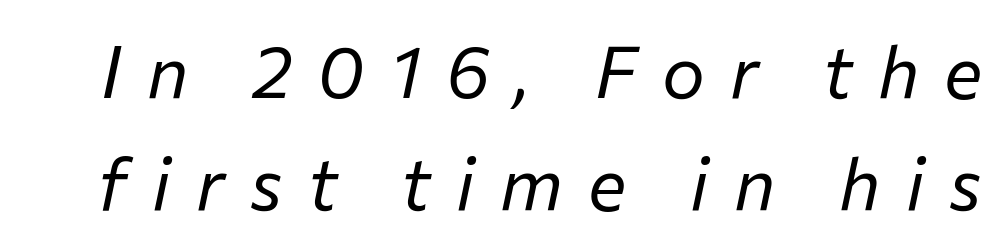
Q: Is the text bold? A: No.
Q: Is the text italic (slanted)? A: Yes, it leans right by about 12 degrees.
Q: Is the text underlined? A: No.
Q: Is the spacing between letters normal or unusually wide? A: Unusually wide.
Q: Is the spacing between lines tight, normal or loose? A: Normal.
Q: Width (condensed, normal, or wide)? A: Normal.
Q: Stroke contrast? A: Low.
Q: x-height? A: Medium.
Q: Monospaced? A: No.
